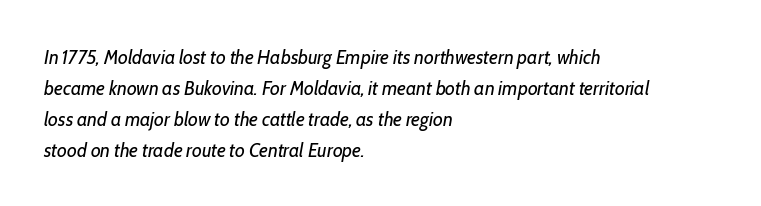
Each row of text sits above clean, open space. This block has exactly the height ordinary leading produces. Students, note that the glyphs here touch the page at normal intervals. Vertical stems look standard width or narrower in stroke. Emphasis-style slanted type is in use. Short and long lines alike share a common starting point at left.
